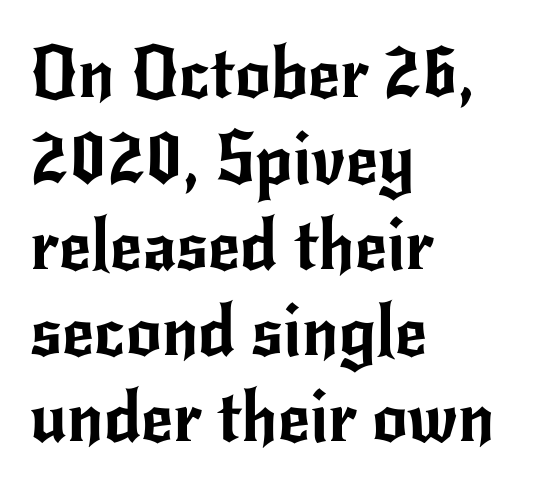
The image shows 70 px sans-serif type, upright; set left-aligned, line spacing 1.23x, normal letter spacing, not underlined; low stroke contrast and a small x-height.
